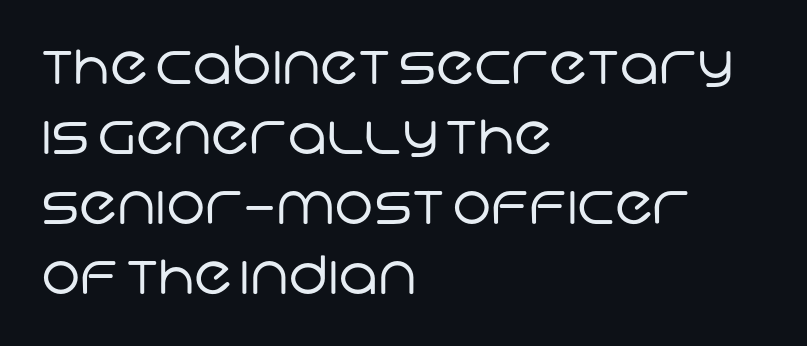
Q: Is the text bold? A: No.
Q: Is the typeface a serif or a sans-serif typeface? A: Sans-serif.
Q: Is the text underlined? A: No.
Q: How is the paragraph aligned? A: Left-aligned.
Q: Is the spacing between letters normal or unusually wide? A: Normal.
Q: Is the spacing between lines tight, normal or loose? A: Normal.
Q: Width (condensed, normal, or wide)? A: Normal.
Q: Stroke contrast? A: Low.
Q: x-height? A: Large.
Q: Monospaced? A: No.
